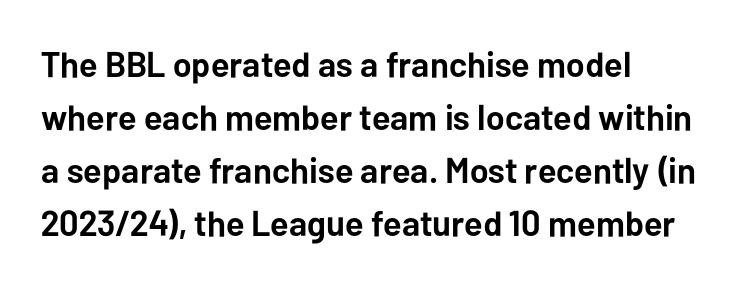
Q: Is the text bold? A: Yes.
Q: Is the text italic (slanted)? A: No, it is upright.
Q: Is the typeface a serif or a sans-serif typeface? A: Sans-serif.
Q: Is the text underlined? A: No.
Q: How is the paragraph aligned? A: Left-aligned.
Q: Is the spacing between letters normal or unusually wide? A: Normal.
Q: Is the spacing between lines tight, normal or loose? A: Normal.
Q: Width (condensed, normal, or wide)? A: Normal.
Q: Stroke contrast? A: Low.
Q: x-height? A: Medium.
Q: Monospaced? A: No.
